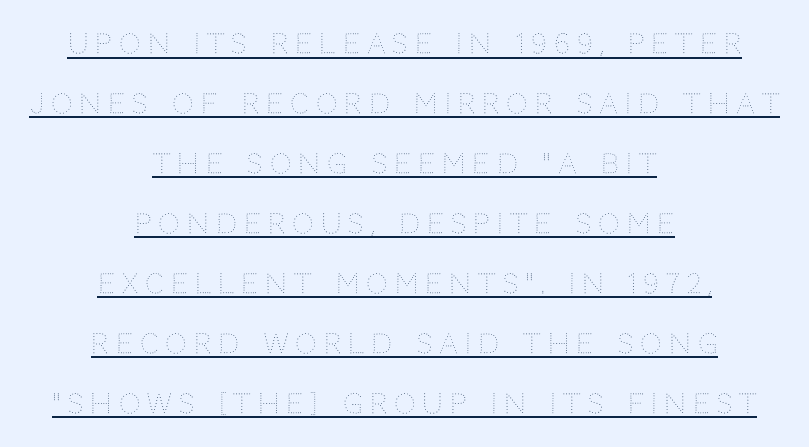
Posture: upright roman. Like a heading marked for emphasis, these lines bear an underscore. The text block is weighted toward neither margin, spreading evenly from the middle. Vertical stems look standard width or narrower in stroke.
